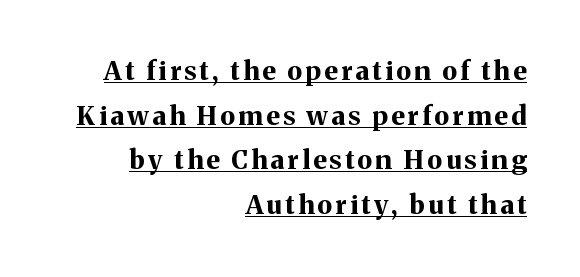
Each line ends at the same right margin while the left side varies. Compared with undecorated copy, this sample adds a rule below the words. The letters are bold, with thick, heavy strokes. Posture: upright roman.
